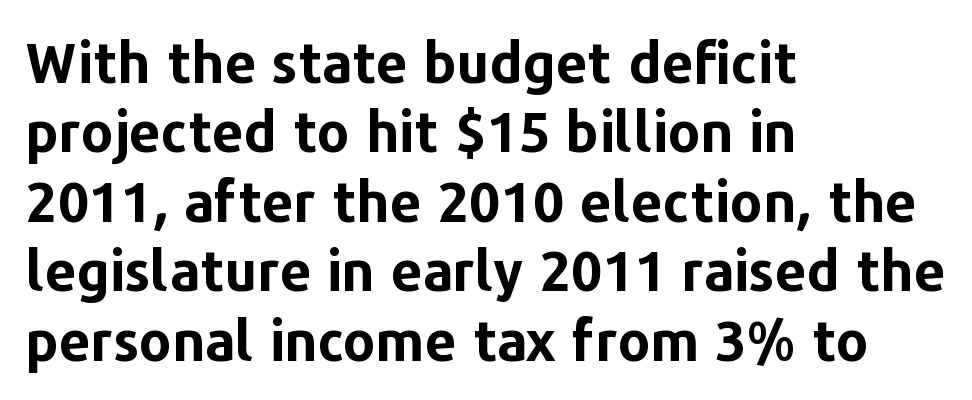
{"serif": "no", "italic": "no", "bold": "yes", "weight": "bold", "width": "normal", "stroke_contrast": "low", "x_height": "medium", "monospaced": "no", "underline": "no", "align": "left", "line_spacing_ratio": 1.24, "letter_spacing": "normal", "letter_spacing_em": 0.0, "glyph_px": 56}
